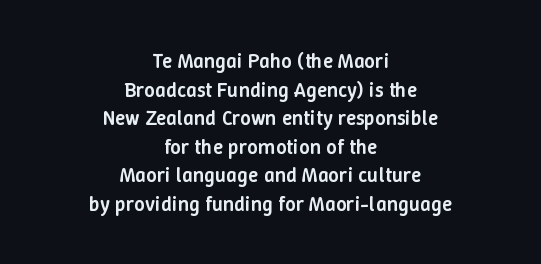
The image shows 21 px text type, upright; set centered, normal line spacing (1.36x), normal letter spacing, not underlined.
